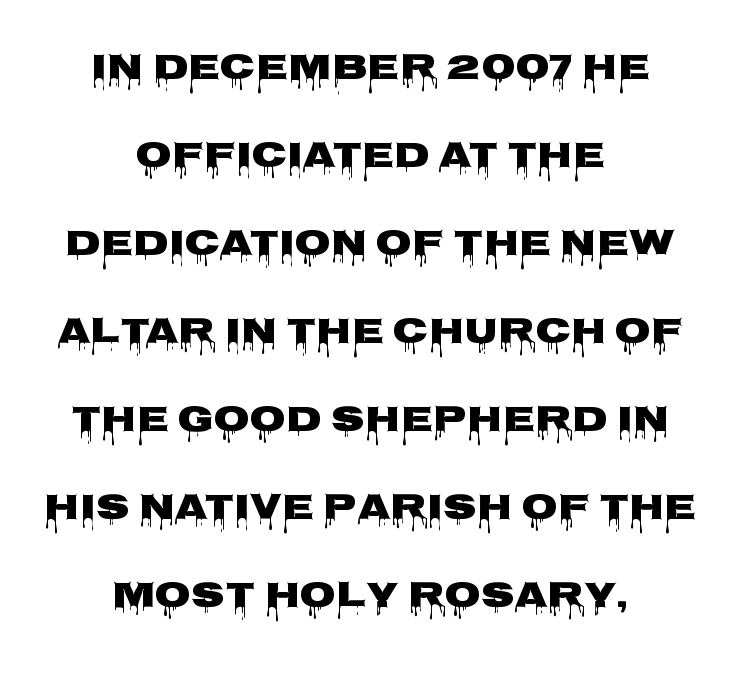
Classification — sans serif. Look at the tracking — it's just the regular setting, nothing added. Where is the straight margin? There isn't one; the lines are centered. Honestly, there is no underline to notice here at all. Ascenders rise straight up at ninety degrees. Line spacing here is loose.
